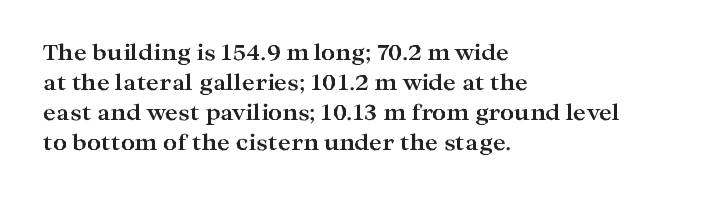
Italic: no, the glyphs are upright roman. Standard letterfit; no display-style spreading of the glyphs. Glance below the letters and you will spot only blank space. Its strokes are broad and dark, the hallmark of bold type.
